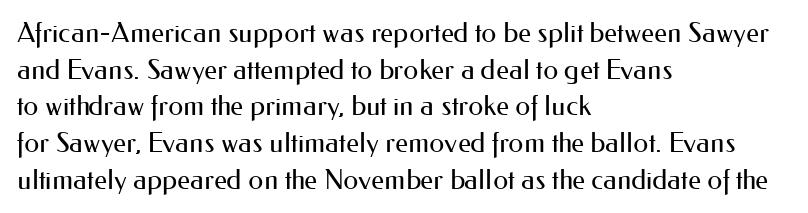
{"italic": "no", "bold": "no", "underline": "no", "align": "left", "line_spacing": "normal", "line_spacing_ratio": 1.36, "letter_spacing": "normal", "letter_spacing_em": 0.0, "glyph_px": 27}
